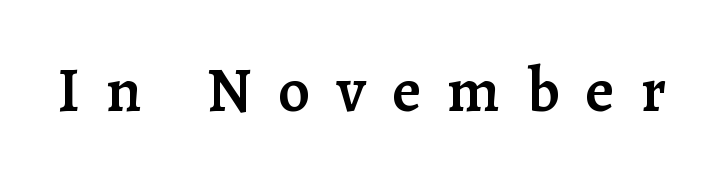
Q: Is the text bold? A: Semi-bold.
Q: Is the text italic (slanted)? A: No, it is upright.
Q: Is the typeface a serif or a sans-serif typeface? A: Serif.
Q: Is the text underlined? A: No.
Q: Is the spacing between letters normal or unusually wide? A: Unusually wide.
Q: Width (condensed, normal, or wide)? A: Normal.
Q: Stroke contrast? A: Low.
Q: x-height? A: Medium.
Q: Monospaced? A: No.
